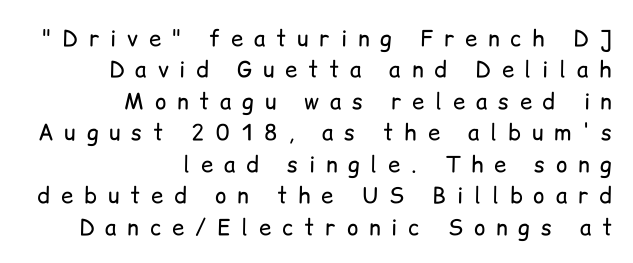
Q: Is the text bold? A: No.
Q: Is the text italic (slanted)? A: No, it is upright.
Q: Is the text underlined? A: No.
Q: How is the paragraph aligned? A: Right-aligned.
Q: Is the spacing between letters normal or unusually wide? A: Unusually wide.
Q: Is the spacing between lines tight, normal or loose? A: Normal.
